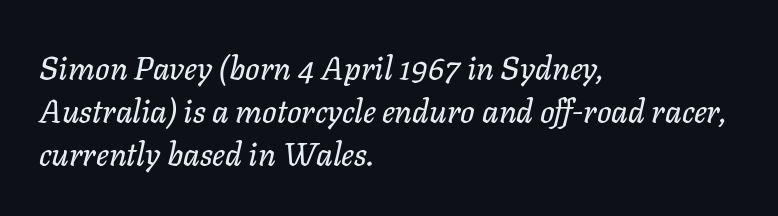
The image shows 32 px text type, italic (leaning right); set left-aligned, normal line spacing (1.35x), normal letter spacing, not underlined; low stroke contrast and a medium x-height.
